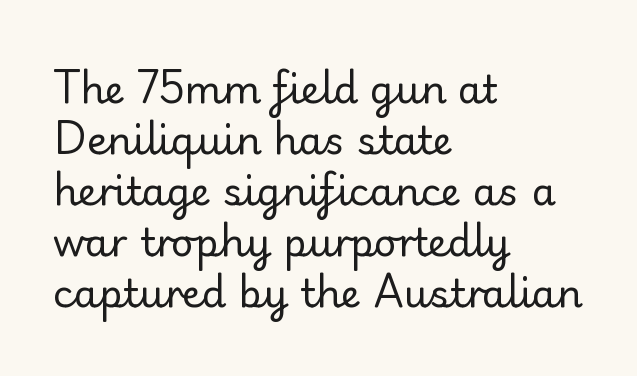
{"serif": "yes", "italic": "no", "bold": "no", "weight": "regular", "width": "normal", "stroke_contrast": "low", "x_height": "small", "monospaced": "no", "underline": "no", "align": "left", "line_spacing": "normal", "line_spacing_ratio": 1.31, "letter_spacing": "normal", "letter_spacing_em": 0.0, "glyph_px": 39}
